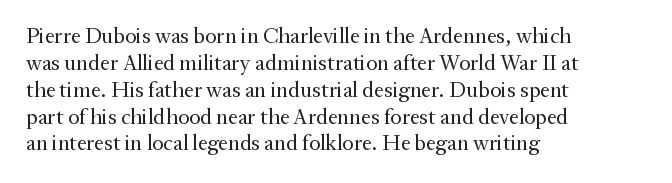
The image shows 22 px text type, upright; set left-aligned, line spacing 1.22x, normal letter spacing, not underlined.
